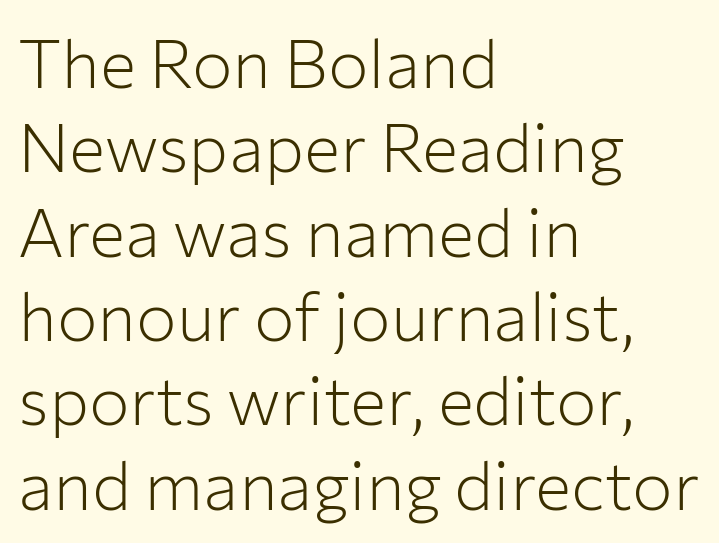
The image shows 68 px light sans-serif type, upright; set left-aligned, line spacing 1.24x, normal letter spacing, not underlined; low stroke contrast and a medium x-height.
